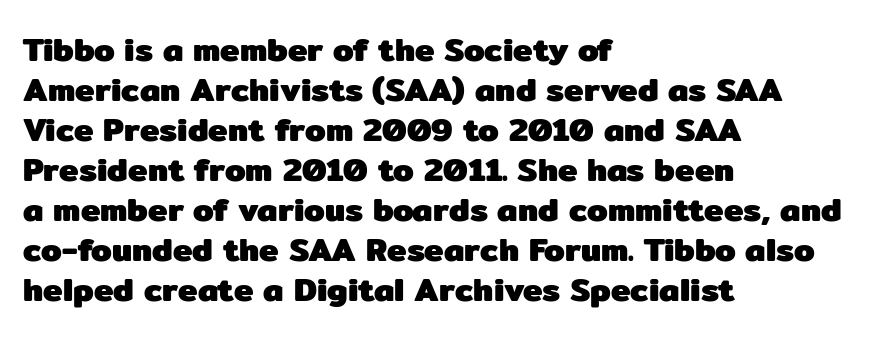
{"serif": "no", "italic": "no", "bold": "yes", "weight": "heavy", "width": "normal", "stroke_contrast": "low", "x_height": "medium", "monospaced": "no", "underline": "no", "align": "left", "line_spacing_ratio": 1.21, "letter_spacing": "normal", "letter_spacing_em": 0.0, "glyph_px": 33}
